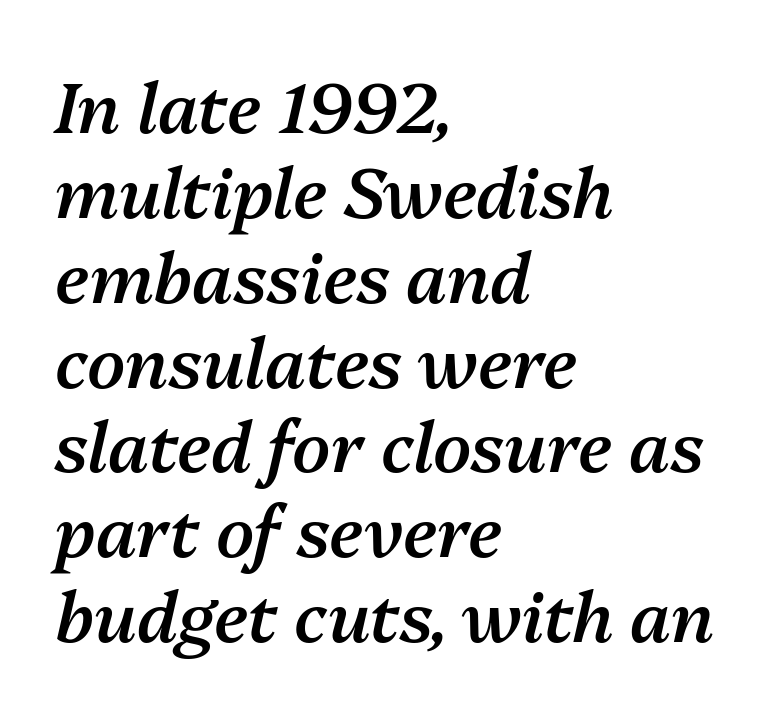
{"italic": "yes", "lean": "right", "slant_degrees": 13, "bold": "semi", "weight": "semibold", "width": "normal", "stroke_contrast": "medium", "x_height": "medium", "monospaced": "no", "underline": "no", "align": "left", "line_spacing_ratio": 1.23, "letter_spacing": "normal", "letter_spacing_em": 0.0, "glyph_px": 69}
